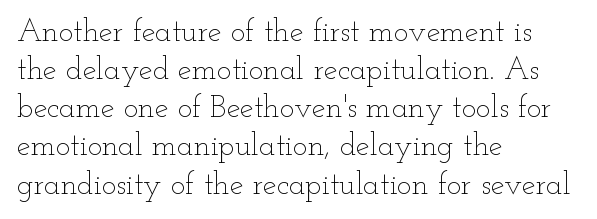
{"italic": "no", "bold": "no", "weight": "thin", "width": "wide", "stroke_contrast": "low", "x_height": "small", "monospaced": "no", "underline": "no", "align": "left", "line_spacing_ratio": 1.23, "letter_spacing": "normal", "letter_spacing_em": 0.0, "glyph_px": 31}
